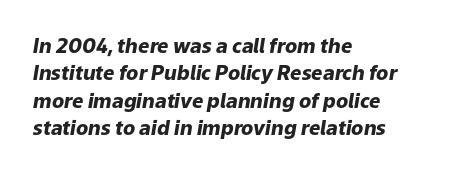
Q: Is the text bold? A: Yes.
Q: Is the text italic (slanted)? A: Yes, it leans right by about 9 degrees.
Q: Is the text underlined? A: No.
Q: How is the paragraph aligned? A: Left-aligned.
Q: Is the spacing between letters normal or unusually wide? A: Normal.
Q: Is the spacing between lines tight, normal or loose? A: Normal.
